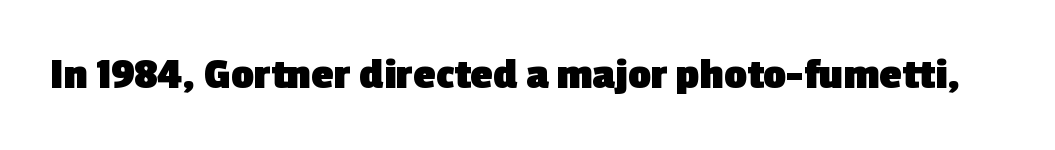
Only glyphs here, with clear space below each row. Do the characters align in a grid? No, the font is proportional. Unlike a traditional serif, this face leaves its strokes unadorned. Strokes here are thick enough to call this a true bold. How are the letters spaced? Ordinarily, with no added tracking.
